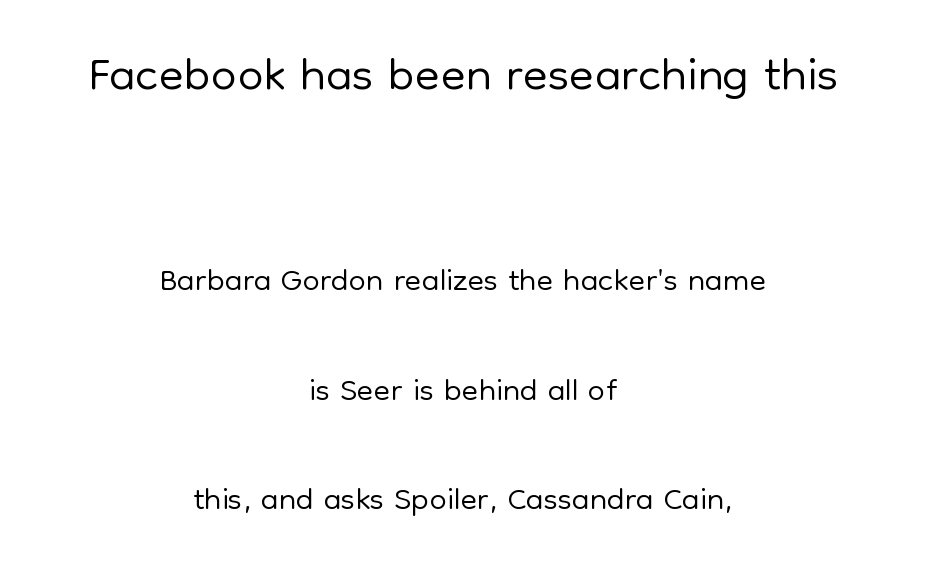
Leftover space on each line is divided equally before and after the words. Examine the stroke ends and you'll find no serifs. Posture: upright roman. Caption: standard tracking, unaltered. The passage shown is not bold in any degree. Each letter keeps its own natural width here, so spacing adapts to shape.
